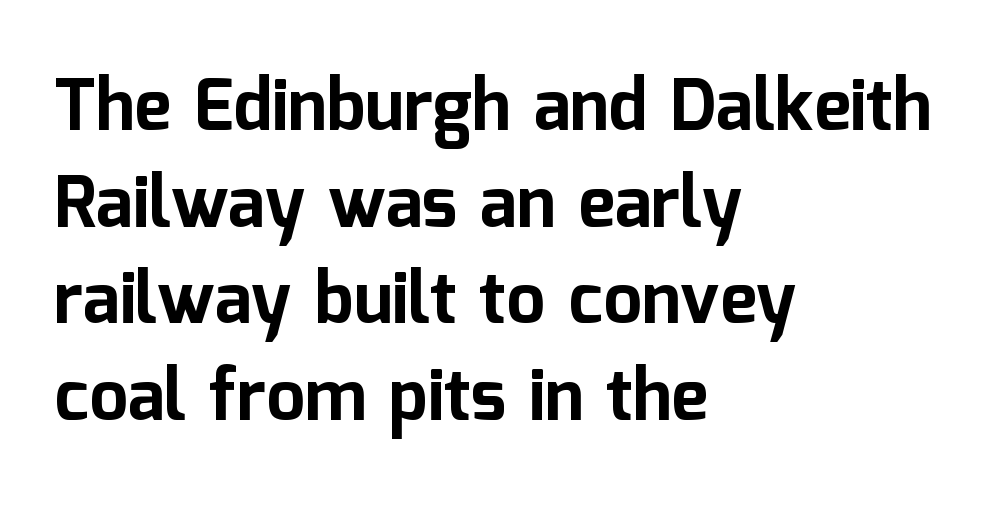
Look at the bottom of the vertical strokes: they stop flat, with no serifs. Do the characters align in a grid? No, the font is proportional. Only glyphs here, with clear space below each row. The lines sit at an ordinary, default distance from one another.
